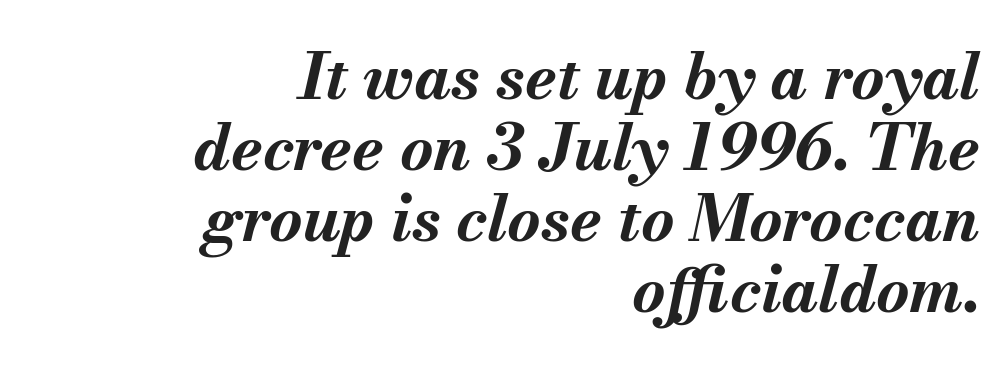
The image shows 64 px bold type, italic (leaning right); set right-aligned, tight line spacing (1.11x), normal letter spacing, not underlined; medium stroke contrast and a small x-height.
